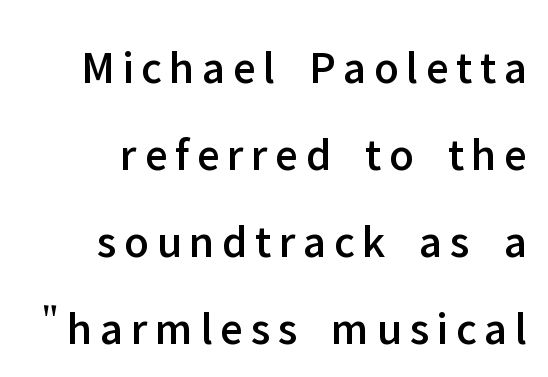
{"serif": "no", "italic": "no", "width": "normal", "stroke_contrast": "low", "x_height": "medium", "monospaced": "no", "underline": "no", "align": "right", "line_spacing_ratio": 1.85, "glyph_px": 47}
